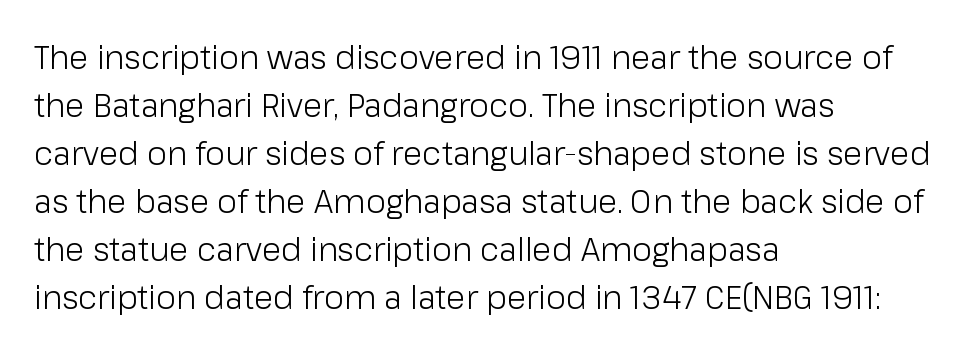
The image shows 32 px light sans-serif type, upright; set left-aligned, normal line spacing (1.5x), normal letter spacing, not underlined; low stroke contrast and a medium x-height.
